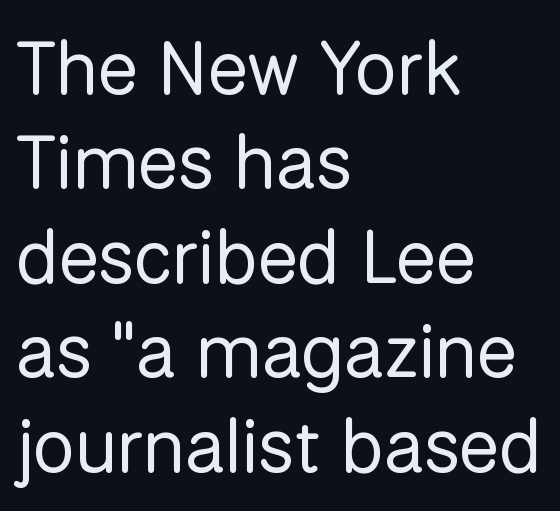
The image shows 75 px regular-weight sans-serif type, upright; set left-aligned, normal line spacing (1.26x), normal letter spacing, not underlined; low stroke contrast and a medium x-height.
